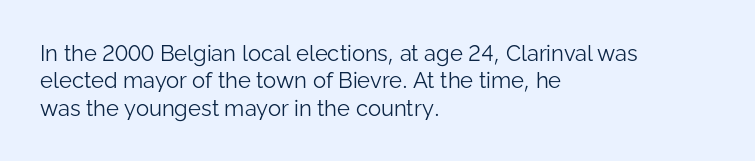
Q: Is the text bold? A: No.
Q: Is the text italic (slanted)? A: No, it is upright.
Q: Is the text underlined? A: No.
Q: How is the paragraph aligned? A: Left-aligned.
Q: Is the spacing between letters normal or unusually wide? A: Normal.
